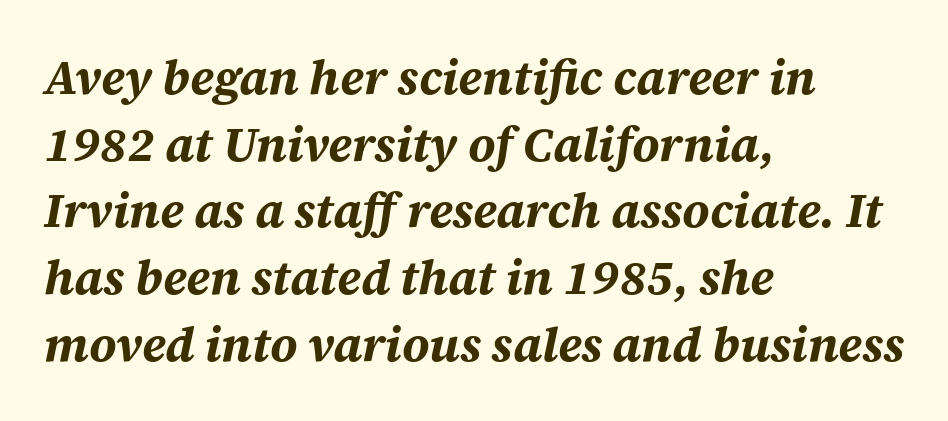
{"italic": "yes", "lean": "right", "slant_degrees": 12, "bold": "yes", "weight": "bold", "width": "normal", "stroke_contrast": "medium", "x_height": "large", "monospaced": "no", "underline": "no", "align": "left", "line_spacing": "normal", "line_spacing_ratio": 1.39, "letter_spacing": "normal", "letter_spacing_em": 0.0, "glyph_px": 48}
